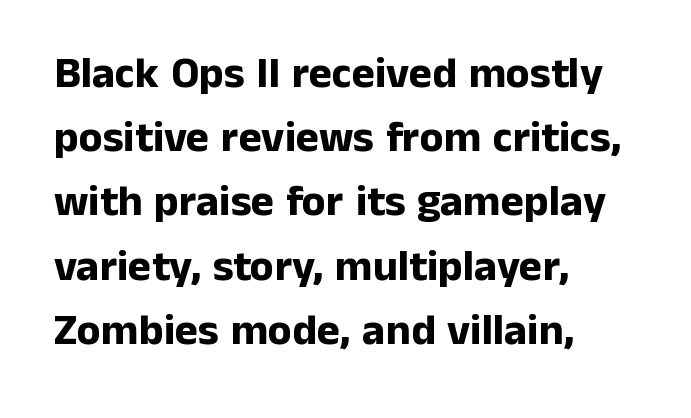
The image shows 44 px bold sans-serif type, upright; set left-aligned, normal line spacing (1.46x), normal letter spacing, not underlined; low stroke contrast and a medium x-height.
